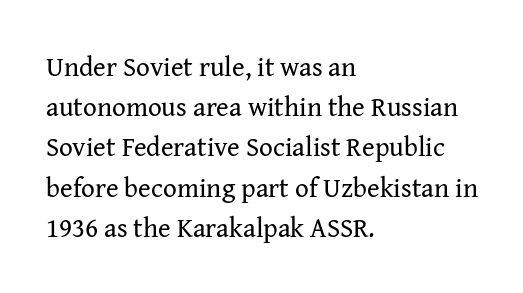
Q: Is the text bold? A: No.
Q: Is the text italic (slanted)? A: No, it is upright.
Q: Is the text underlined? A: No.
Q: How is the paragraph aligned? A: Left-aligned.
Q: Is the spacing between letters normal or unusually wide? A: Normal.
Q: Is the spacing between lines tight, normal or loose? A: Normal.
